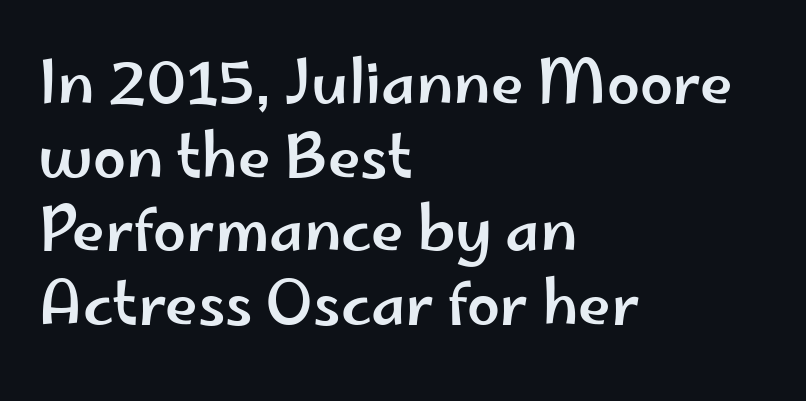
Nothing unusual about the tracking: characters are spaced as the font intends. Students, observe: this is what conventionally led text looks like. Each row of text sits above clean, open space. The compositor pushed each line to the left boundary. I'd call this a sans setting — the letters go barefoot. Italic? Not at all — the glyphs are vertical.
